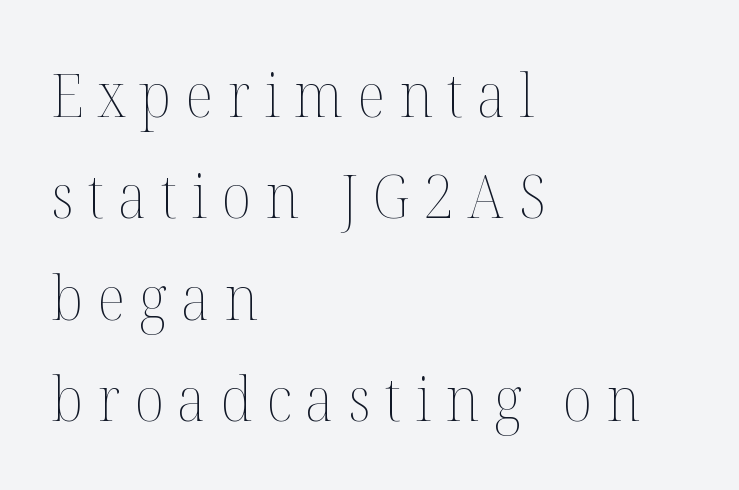
Q: Is the text bold? A: No.
Q: Is the text italic (slanted)? A: No, it is upright.
Q: Is the text underlined? A: No.
Q: How is the paragraph aligned? A: Left-aligned.
Q: Is the spacing between letters normal or unusually wide? A: Unusually wide.
Q: Is the spacing between lines tight, normal or loose? A: Normal.
Q: Width (condensed, normal, or wide)? A: Normal.
Q: Stroke contrast? A: Medium.
Q: x-height? A: Medium.
Q: Monospaced? A: No.
